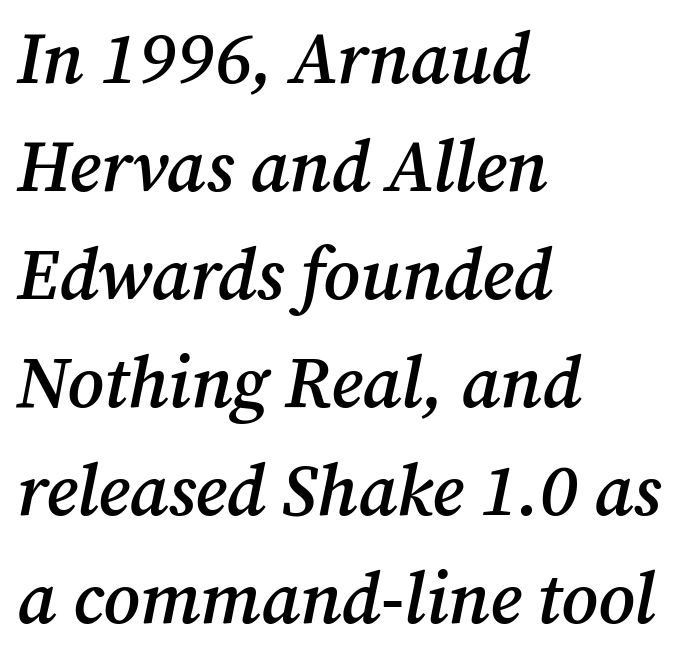
{"serif": "yes", "italic": "yes", "lean": "right", "slant_degrees": 12, "bold": "semi", "weight": "semibold", "width": "normal", "stroke_contrast": "medium", "x_height": "medium", "monospaced": "no", "underline": "no", "align": "left", "line_spacing": "normal", "line_spacing_ratio": 1.5, "letter_spacing": "normal", "letter_spacing_em": 0.0, "glyph_px": 72}
